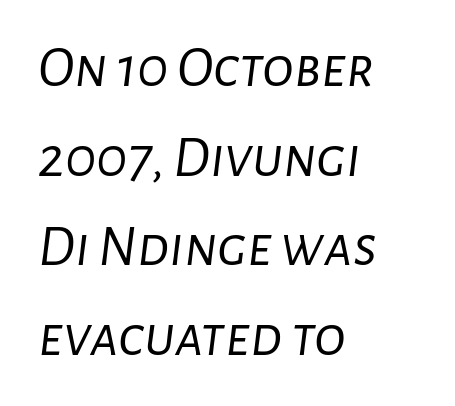
{"italic": "yes", "lean": "right", "slant_degrees": 7, "bold": "no", "weight": "light", "width": "normal", "stroke_contrast": "low", "x_height": "medium", "monospaced": "no", "underline": "no", "align": "left", "line_spacing": "normal", "line_spacing_ratio": 1.52, "letter_spacing": "normal", "letter_spacing_em": 0.0, "glyph_px": 59}
